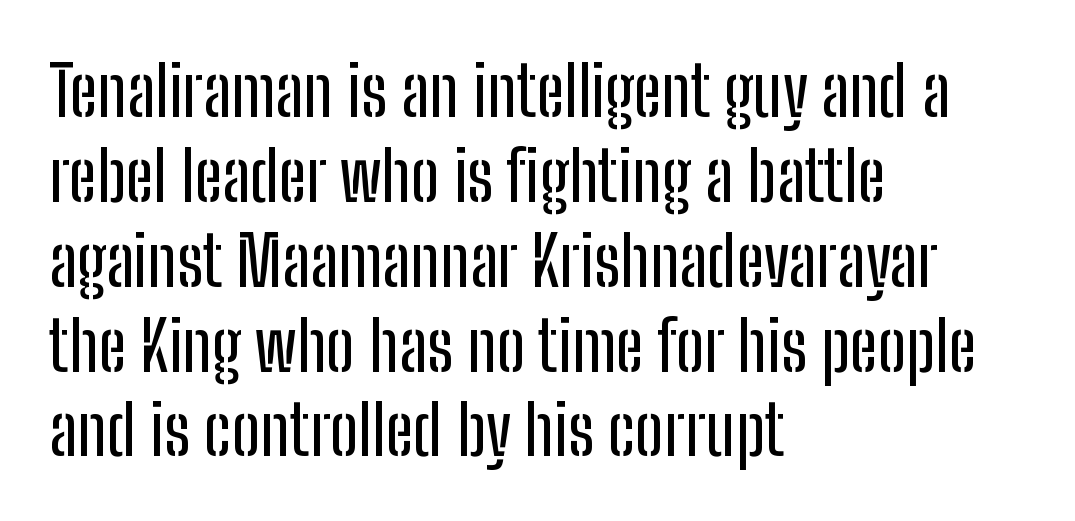
Q: Is the text italic (slanted)? A: No, it is upright.
Q: Is the typeface a serif or a sans-serif typeface? A: Sans-serif.
Q: Is the text underlined? A: No.
Q: How is the paragraph aligned? A: Left-aligned.
Q: Is the spacing between letters normal or unusually wide? A: Normal.
Q: Width (condensed, normal, or wide)? A: Condensed.
Q: Stroke contrast? A: Low.
Q: x-height? A: Medium.
Q: Monospaced? A: No.
